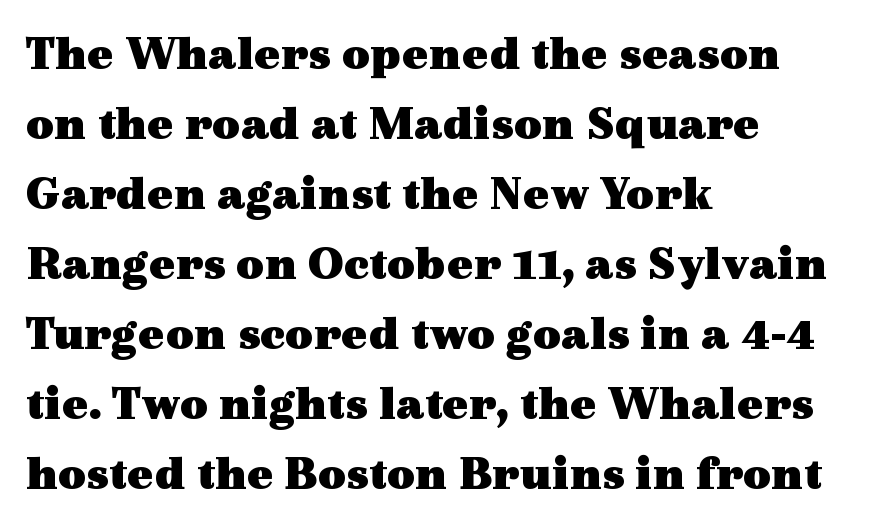
{"serif": "yes", "italic": "no", "bold": "yes", "weight": "heavy", "width": "wide", "x_height": "medium", "monospaced": "no", "underline": "no", "align": "left", "line_spacing": "normal", "line_spacing_ratio": 1.43, "letter_spacing": "normal", "letter_spacing_em": 0.0, "glyph_px": 49}
